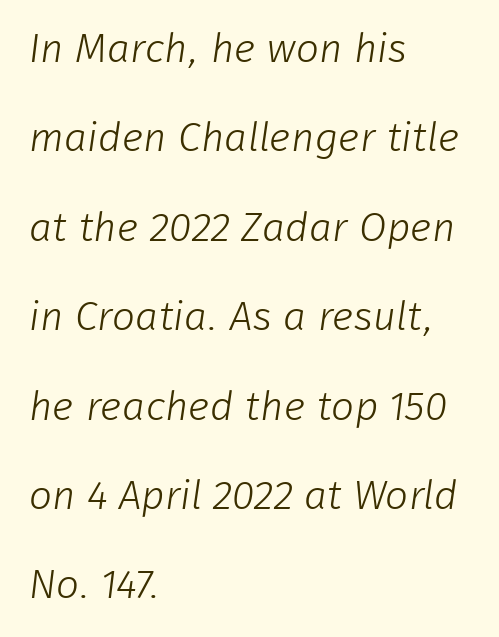
Layout note: lines flush left. Does the leading feel generous? Absolutely, it's lavish. Proportional: the letters do not fall into vertical columns. What stands out about the letter spacing? Nothing — it is the standard amount. Rule under the text: the space is simply empty.
